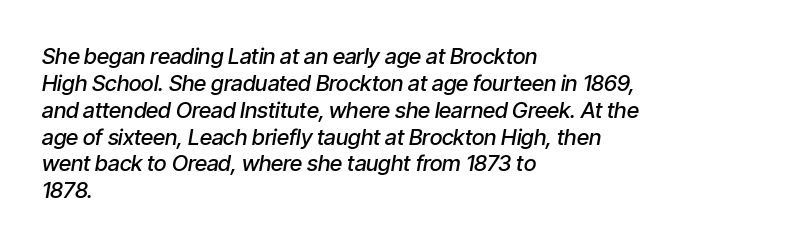
{"italic": "yes", "lean": "right", "slant_degrees": 9, "bold": "semi", "underline": "no", "align": "left", "line_spacing_ratio": 1.22, "letter_spacing": "normal", "letter_spacing_em": 0.0, "glyph_px": 22}
